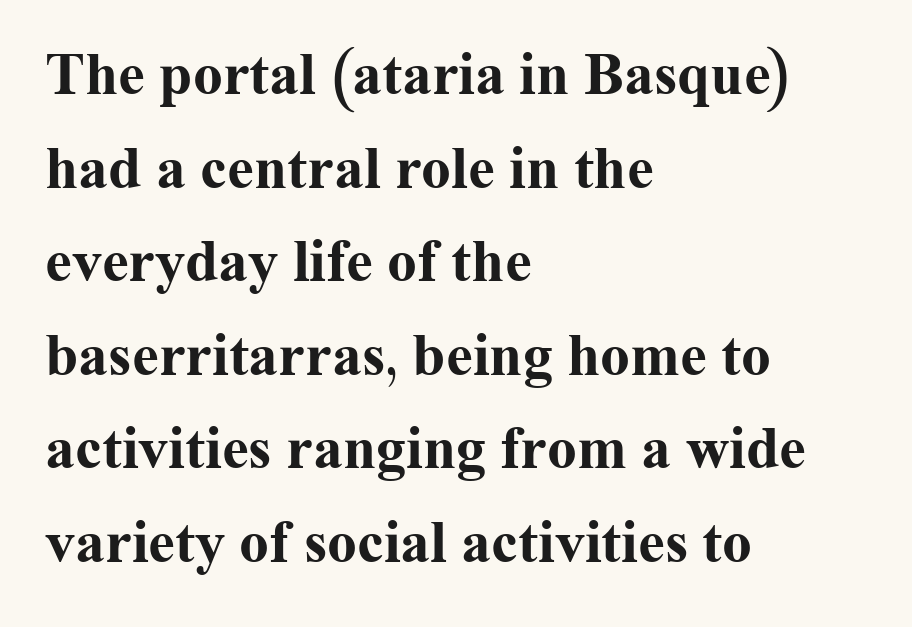
Q: Is the text bold? A: Yes.
Q: Is the text italic (slanted)? A: No, it is upright.
Q: Is the typeface a serif or a sans-serif typeface? A: Serif.
Q: Is the text underlined? A: No.
Q: How is the paragraph aligned? A: Left-aligned.
Q: Is the spacing between letters normal or unusually wide? A: Normal.
Q: Is the spacing between lines tight, normal or loose? A: Normal.
Q: Width (condensed, normal, or wide)? A: Normal.
Q: Stroke contrast? A: Medium.
Q: x-height? A: Medium.
Q: Monospaced? A: No.
